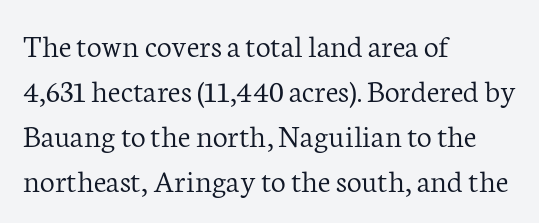
{"serif": "yes", "italic": "no", "bold": "no", "weight": "light", "width": "normal", "stroke_contrast": "low", "x_height": "medium", "monospaced": "no", "underline": "no", "align": "left", "line_spacing": "normal", "line_spacing_ratio": 1.36, "letter_spacing": "normal", "letter_spacing_em": 0.0, "glyph_px": 33}
